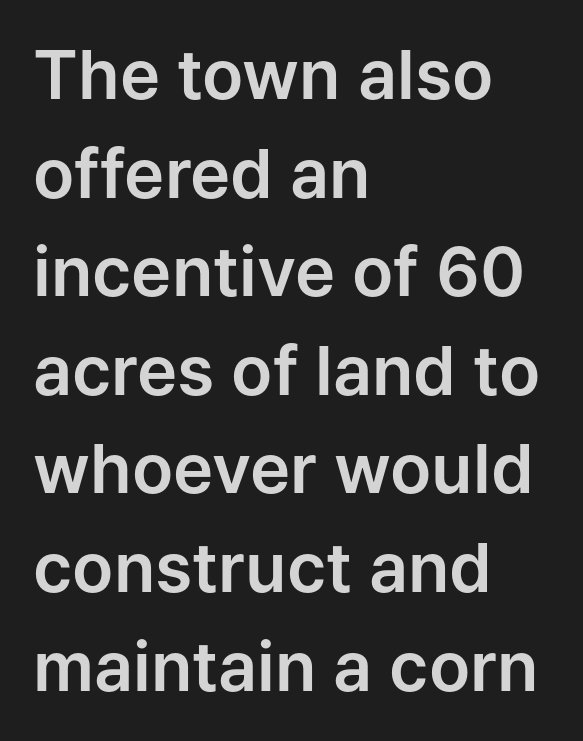
The image shows 68 px sans-serif type, upright; set left-aligned, normal line spacing (1.45x), normal letter spacing, not underlined; low stroke contrast and a medium x-height.
